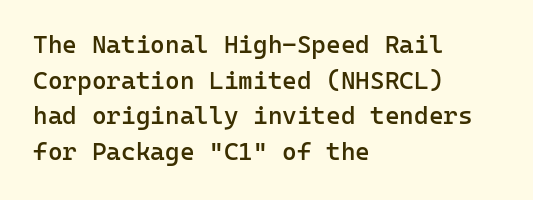
Q: Is the text bold? A: Semi-bold.
Q: Is the text italic (slanted)? A: No, it is upright.
Q: Is the text underlined? A: No.
Q: How is the paragraph aligned? A: Left-aligned.
Q: Is the spacing between letters normal or unusually wide? A: Normal.
Q: Is the spacing between lines tight, normal or loose? A: Normal.
